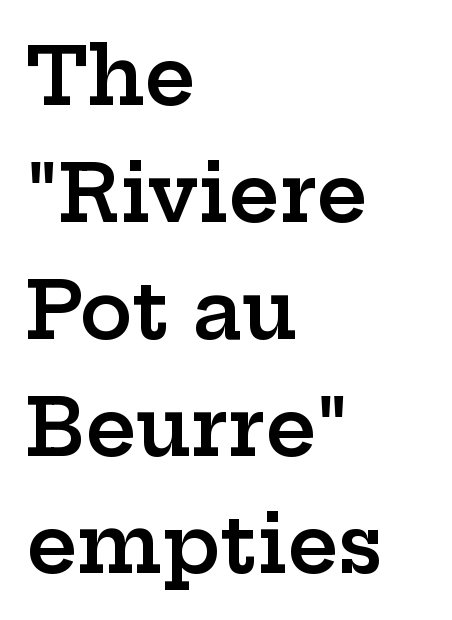
{"serif": "yes", "italic": "no", "bold": "semi", "weight": "semibold", "width": "wide", "stroke_contrast": "low", "x_height": "medium", "monospaced": "no", "underline": "no", "align": "left", "line_spacing": "normal", "line_spacing_ratio": 1.48, "letter_spacing": "normal", "letter_spacing_em": 0.0, "glyph_px": 79}
